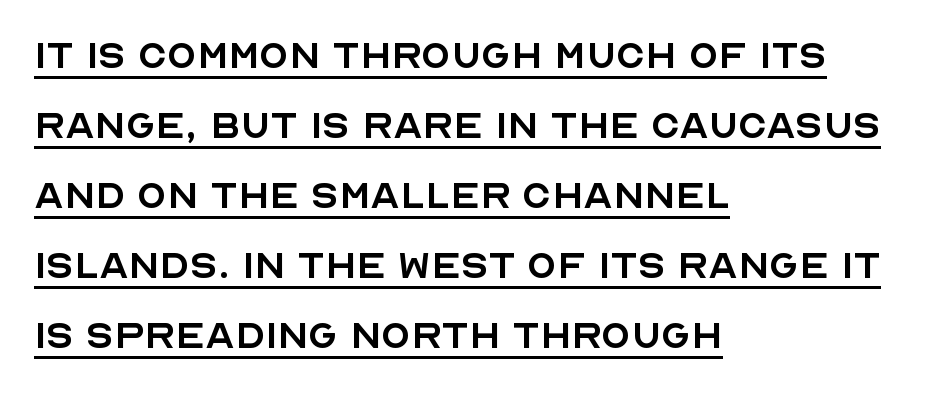
The image shows 48 px regular-weight sans-serif type, upright; set left-aligned, normal line spacing (1.46x), normal letter spacing, underlined; a large x-height.
